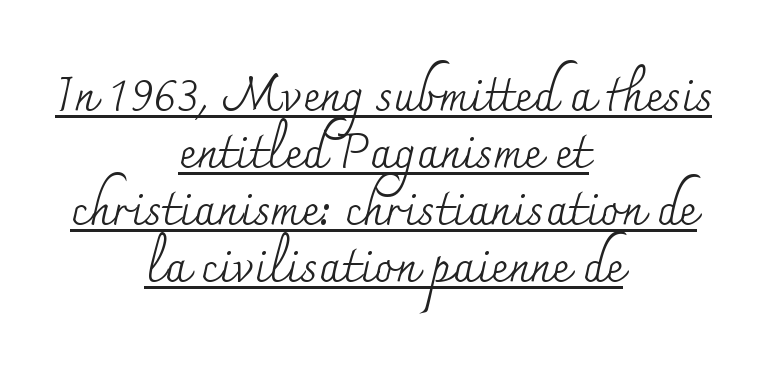
No heavy texture on the line: the type isn't bold. What stands out about the letter spacing? Nothing — it is the standard amount. Stroke terminals: seriffed. Note the varied advance widths — an 'i' is clearly narrower than an 'm'. In CSS terms this would be text-align: center.
